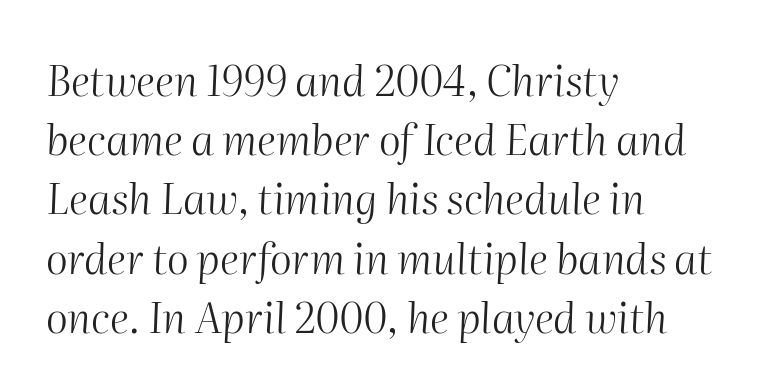
Q: Is the text bold? A: No.
Q: Is the text italic (slanted)? A: Yes, it leans right by about 2 degrees.
Q: Is the text underlined? A: No.
Q: How is the paragraph aligned? A: Left-aligned.
Q: Is the spacing between letters normal or unusually wide? A: Normal.
Q: Is the spacing between lines tight, normal or loose? A: Normal.
Q: Width (condensed, normal, or wide)? A: Normal.
Q: Stroke contrast? A: Medium.
Q: x-height? A: Medium.
Q: Monospaced? A: No.
